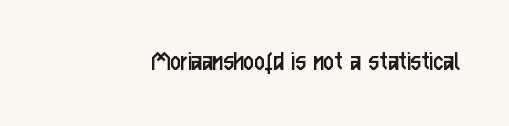
Does the type have serifs? No, each stem ends abruptly. The letters advance in unequal steps, a hallmark of proportional type. On a weight scale, this lands at 450 or below. Inter-character spacing is left at the font's built-in metrics. The space beneath each line is pristine and unruled. Posture: vertical.
